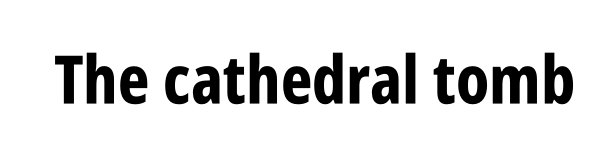
The image shows 67 px bold, condensed sans-serif type, upright; set normal letter spacing, not underlined; low stroke contrast and a large x-height.
